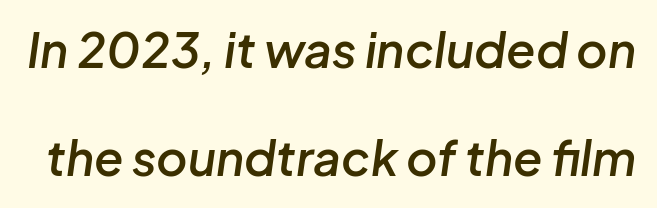
{"italic": "yes", "lean": "right", "slant_degrees": 8, "bold": "semi", "weight": "semibold", "width": "normal", "stroke_contrast": "low", "x_height": "medium", "monospaced": "no", "underline": "no", "line_spacing": "loose", "line_spacing_ratio": 2.24, "letter_spacing": "normal", "letter_spacing_em": 0.0, "glyph_px": 48}
